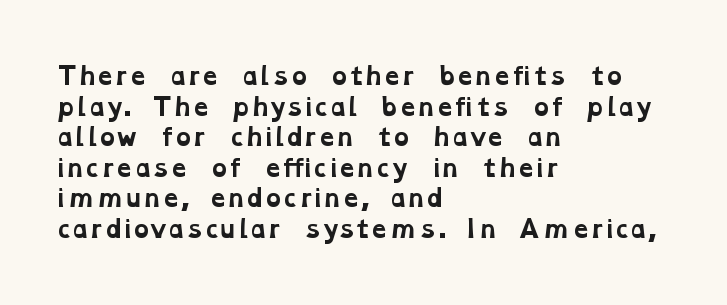
{"bold": "yes", "underline": "no", "align": "left", "line_spacing": "normal", "line_spacing_ratio": 1.33, "letter_spacing": "normal", "letter_spacing_em": 0.0, "glyph_px": 23}
